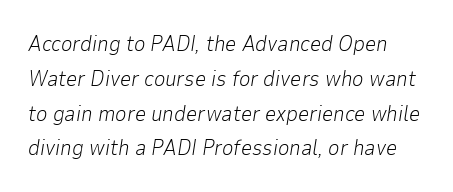
No heavy texture on the line: the type isn't bold. Has an underline been added? It has not. Evenly set lines give the paragraph a standard silhouette. Tracking value appears to be zero — textbook default spacing.
